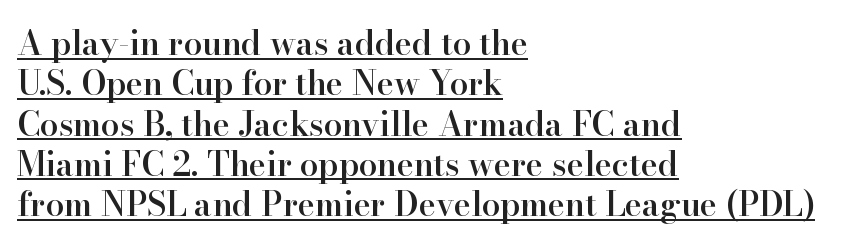
The image shows 33 px semibold serif type, upright; set left-aligned, line spacing 1.22x, normal letter spacing, underlined; high stroke contrast and a small x-height.
